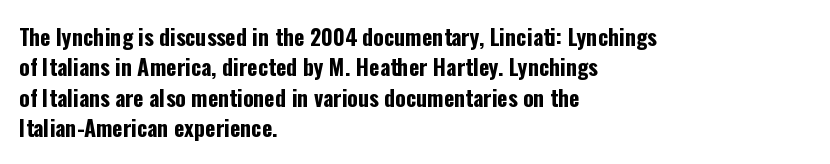
Q: Is the text bold? A: Yes.
Q: Is the text italic (slanted)? A: No, it is upright.
Q: Is the text underlined? A: No.
Q: How is the paragraph aligned? A: Left-aligned.
Q: Is the spacing between letters normal or unusually wide? A: Normal.
Q: Is the spacing between lines tight, normal or loose? A: Normal.
